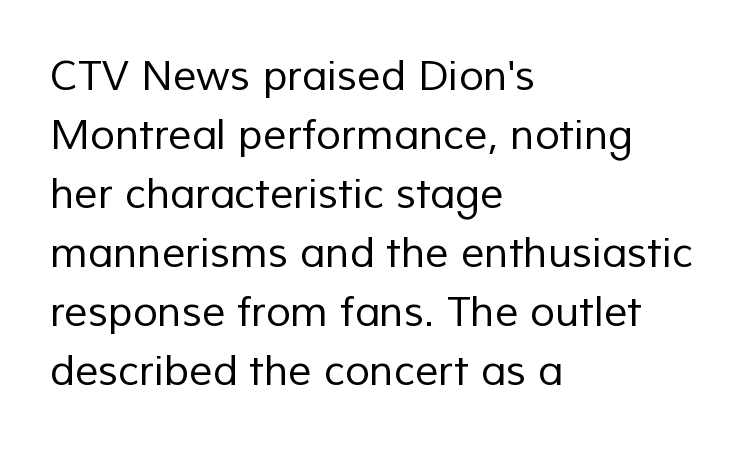
The image shows 41 px regular-weight sans-serif type; set left-aligned, normal line spacing (1.44x), normal letter spacing, not underlined; low stroke contrast and a medium x-height.
